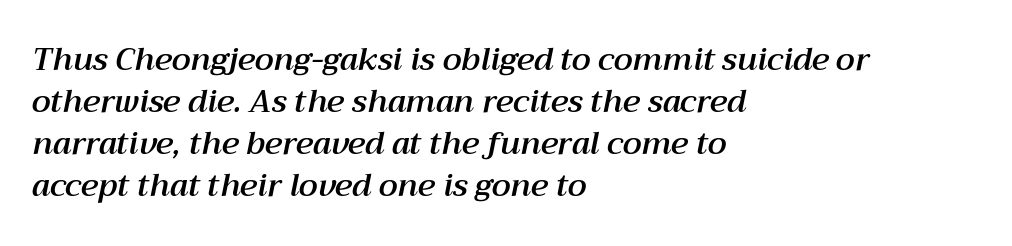
Q: Is the text italic (slanted)? A: Yes, it leans right by about 12 degrees.
Q: Is the text underlined? A: No.
Q: How is the paragraph aligned? A: Left-aligned.
Q: Is the spacing between letters normal or unusually wide? A: Normal.
Q: Is the spacing between lines tight, normal or loose? A: Normal.
Q: Width (condensed, normal, or wide)? A: Normal.
Q: Stroke contrast? A: Medium.
Q: x-height? A: Medium.
Q: Monospaced? A: No.
